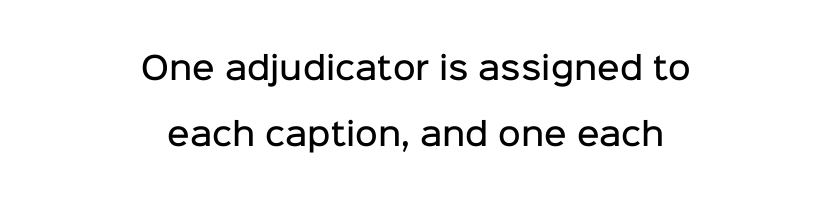
{"serif": "no", "italic": "no", "bold": "semi", "weight": "semibold", "width": "normal", "stroke_contrast": "low", "x_height": "medium", "monospaced": "no", "underline": "no", "align": "center", "line_spacing": "loose", "line_spacing_ratio": 2.12, "letter_spacing": "normal", "letter_spacing_em": 0.0, "glyph_px": 31}
